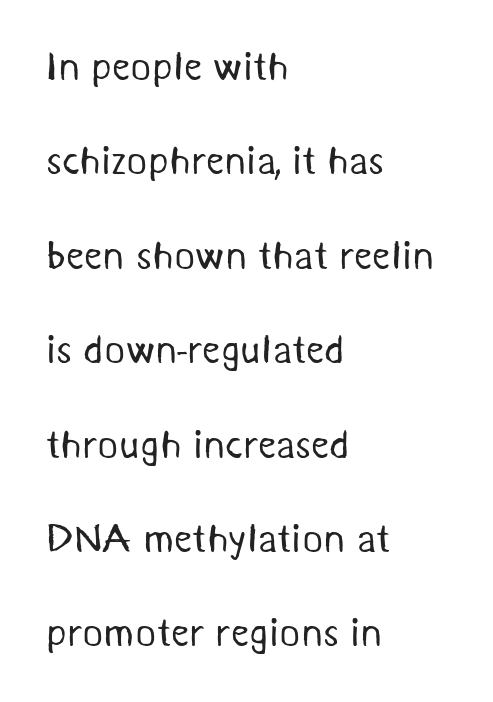
The strip under each line holds only bare page. No extra tracking has been applied to these lines. Here the designer chose a conventional face with non-uniform glyph widths. The passage shown stacks its lines with a broad gap. This is not heavy type; no bold has been used. This is sans-serif lettering, the kind often seen on screens and signage.
